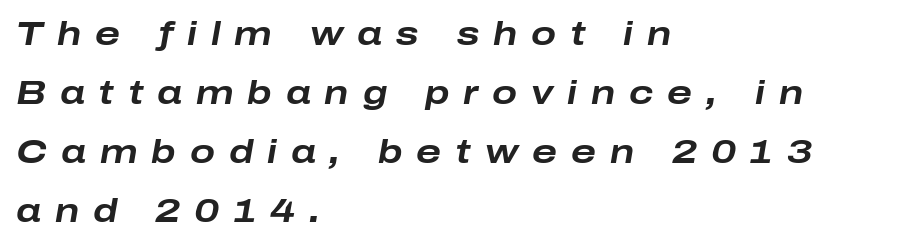
Q: Is the text bold? A: Yes.
Q: Is the text italic (slanted)? A: Yes, it leans right by about 10 degrees.
Q: Is the text underlined? A: No.
Q: How is the paragraph aligned? A: Left-aligned.
Q: Is the spacing between letters normal or unusually wide? A: Unusually wide.
Q: Width (condensed, normal, or wide)? A: Wide.
Q: Stroke contrast? A: Low.
Q: x-height? A: Medium.
Q: Monospaced? A: No.
